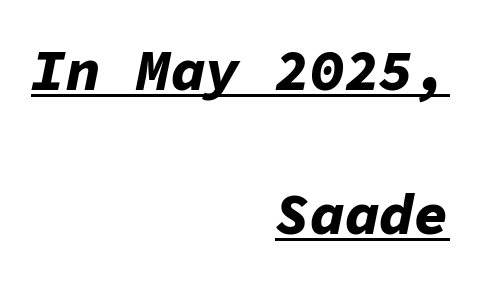
Q: Is the text bold? A: Yes.
Q: Is the text italic (slanted)? A: Yes, it leans right by about 11 degrees.
Q: Is the text underlined? A: Yes.
Q: How is the paragraph aligned? A: Right-aligned.
Q: Is the spacing between letters normal or unusually wide? A: Normal.
Q: Is the spacing between lines tight, normal or loose? A: Loose.
Q: Width (condensed, normal, or wide)? A: Normal.
Q: Stroke contrast? A: Low.
Q: x-height? A: Medium.
Q: Monospaced? A: Yes.
